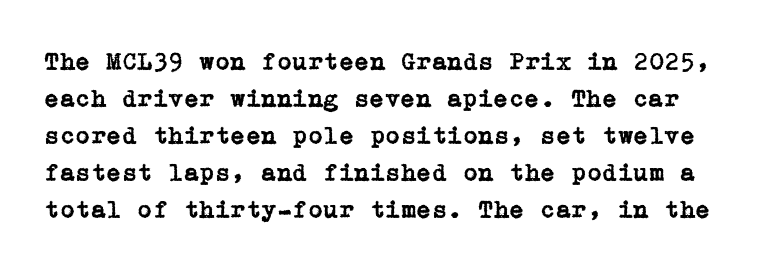
Vertical strokes here are truly vertical. Tracking here is standard; glyphs follow each other at the usual distance. The passage shown is not underscored anywhere. Is there much room between lines? A standard amount, neither cramped nor airy.
